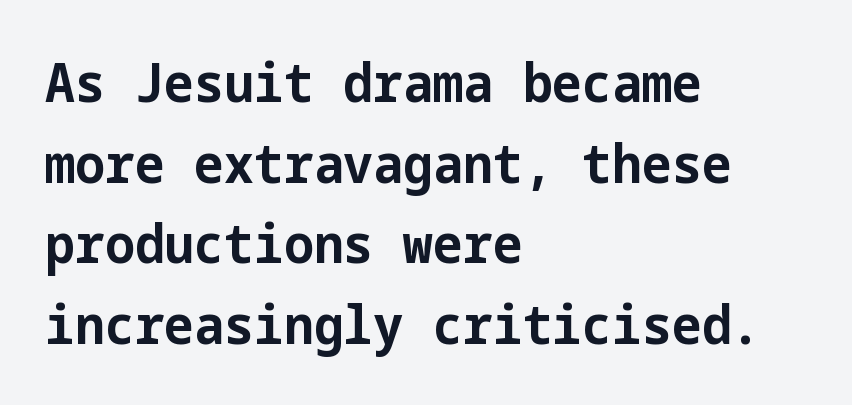
{"serif": "no", "italic": "no", "bold": "yes", "weight": "bold", "width": "normal", "stroke_contrast": "low", "x_height": "medium", "underline": "no", "align": "left", "line_spacing": "normal", "line_spacing_ratio": 1.52, "letter_spacing": "normal", "letter_spacing_em": 0.0, "glyph_px": 53}
